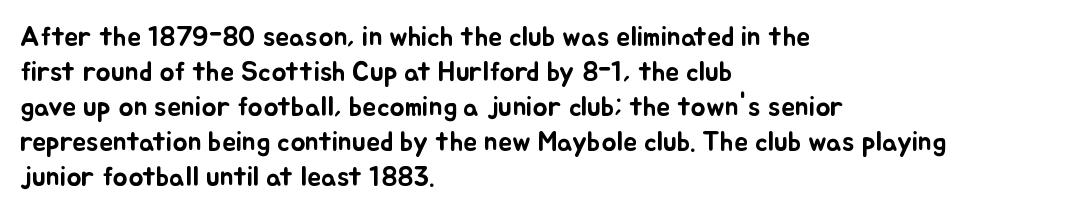
Q: Is the text italic (slanted)? A: No, it is upright.
Q: Is the text underlined? A: No.
Q: How is the paragraph aligned? A: Left-aligned.
Q: Is the spacing between letters normal or unusually wide? A: Normal.
Q: Is the spacing between lines tight, normal or loose? A: Normal.
Q: Width (condensed, normal, or wide)? A: Normal.
Q: Stroke contrast? A: Low.
Q: x-height? A: Small.
Q: Monospaced? A: No.
